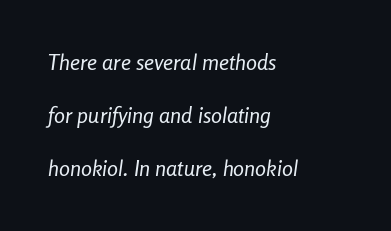
Q: Is the text bold? A: No.
Q: Is the text italic (slanted)? A: Yes, it leans right by about 8 degrees.
Q: Is the text underlined? A: No.
Q: How is the paragraph aligned? A: Left-aligned.
Q: Is the spacing between letters normal or unusually wide? A: Normal.
Q: Is the spacing between lines tight, normal or loose? A: Loose.
